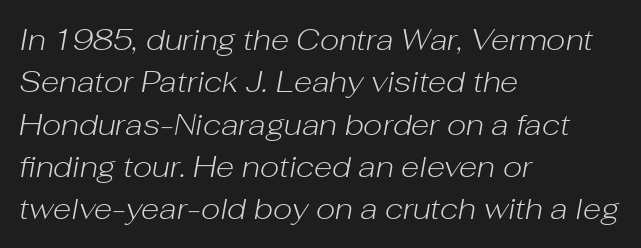
The image shows 30 px light type, italic (leaning right); set left-aligned, normal line spacing (1.41x), normal letter spacing, not underlined; low stroke contrast and a medium x-height.
